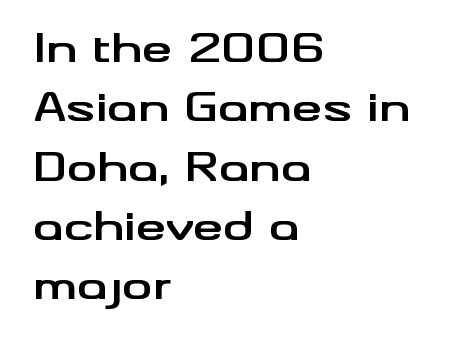
Q: Is the text bold? A: Yes.
Q: Is the text italic (slanted)? A: No, it is upright.
Q: Is the typeface a serif or a sans-serif typeface? A: Sans-serif.
Q: Is the text underlined? A: No.
Q: How is the paragraph aligned? A: Left-aligned.
Q: Is the spacing between letters normal or unusually wide? A: Normal.
Q: Is the spacing between lines tight, normal or loose? A: Normal.
Q: Width (condensed, normal, or wide)? A: Wide.
Q: Stroke contrast? A: Medium.
Q: x-height? A: Small.
Q: Monospaced? A: No.
